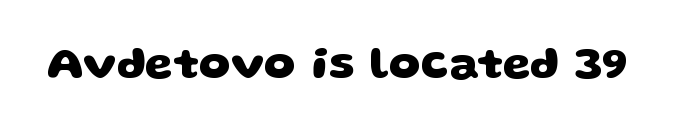
Q: Is the text bold? A: Yes.
Q: Is the typeface a serif or a sans-serif typeface? A: Sans-serif.
Q: Is the text underlined? A: No.
Q: Is the spacing between letters normal or unusually wide? A: Normal.
Q: Width (condensed, normal, or wide)? A: Wide.
Q: Stroke contrast? A: Low.
Q: x-height? A: Large.
Q: Monospaced? A: No.
